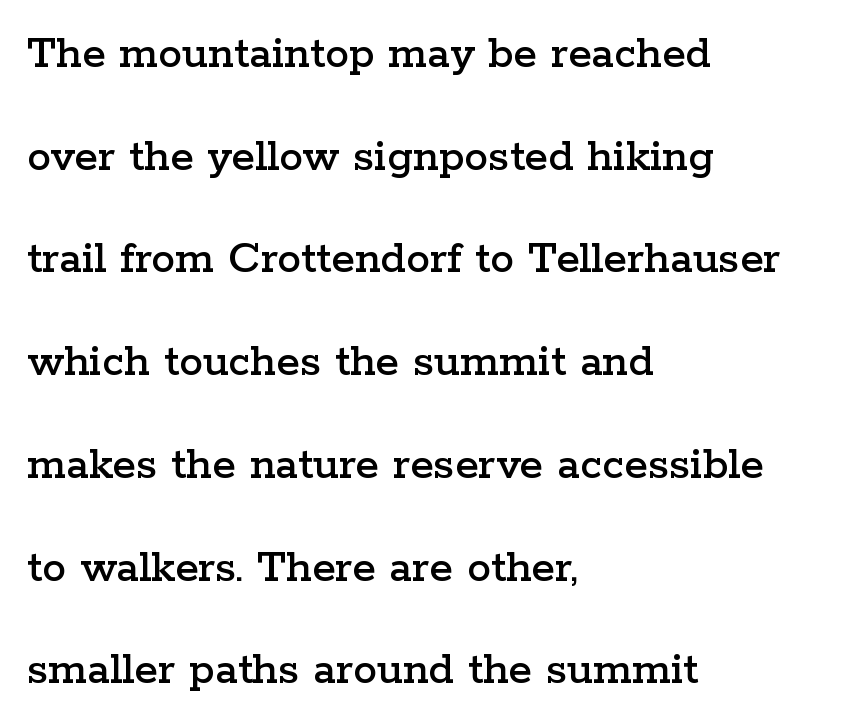
Q: Is the text italic (slanted)? A: No, it is upright.
Q: Is the typeface a serif or a sans-serif typeface? A: Serif.
Q: Is the text underlined? A: No.
Q: How is the paragraph aligned? A: Left-aligned.
Q: Is the spacing between letters normal or unusually wide? A: Normal.
Q: Is the spacing between lines tight, normal or loose? A: Loose.
Q: Width (condensed, normal, or wide)? A: Wide.
Q: Stroke contrast? A: Low.
Q: x-height? A: Medium.
Q: Monospaced? A: No.
